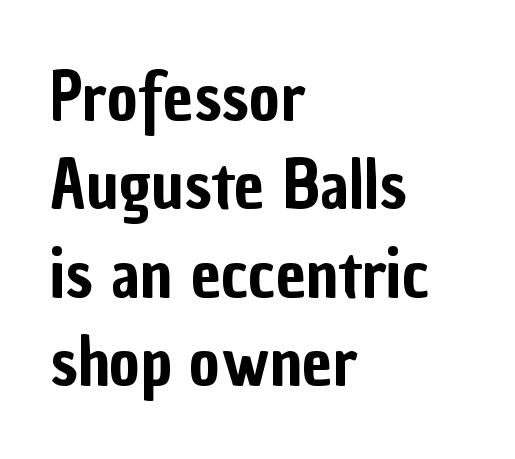
Q: Is the text italic (slanted)? A: No, it is upright.
Q: Is the typeface a serif or a sans-serif typeface? A: Sans-serif.
Q: Is the text underlined? A: No.
Q: How is the paragraph aligned? A: Left-aligned.
Q: Is the spacing between letters normal or unusually wide? A: Normal.
Q: Is the spacing between lines tight, normal or loose? A: Normal.
Q: Width (condensed, normal, or wide)? A: Condensed.
Q: Stroke contrast? A: Low.
Q: x-height? A: Medium.
Q: Monospaced? A: No.
